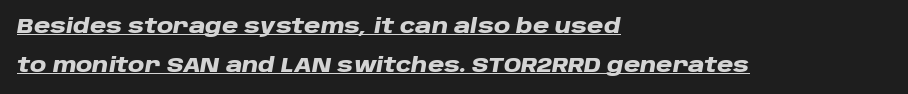
{"italic": "yes", "lean": "right", "slant_degrees": 10, "bold": "yes", "underline": "yes", "align": "left", "line_spacing": "loose", "line_spacing_ratio": 1.94, "letter_spacing": "normal", "letter_spacing_em": 0.0, "glyph_px": 20}
